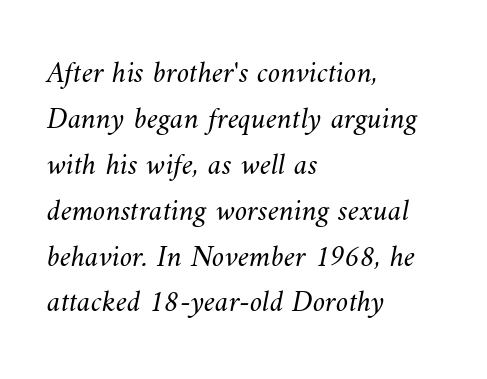
{"bold": "no", "weight": "light", "width": "normal", "stroke_contrast": "medium", "x_height": "small", "monospaced": "no", "underline": "no", "align": "left", "line_spacing": "normal", "line_spacing_ratio": 1.48, "letter_spacing": "normal", "letter_spacing_em": 0.0, "glyph_px": 31}
